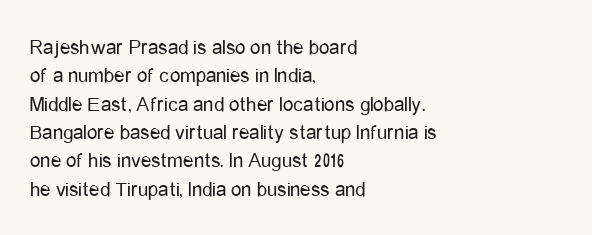
The image shows 21 px text type, upright; set left-aligned, normal line spacing (1.35x), normal letter spacing, not underlined.
